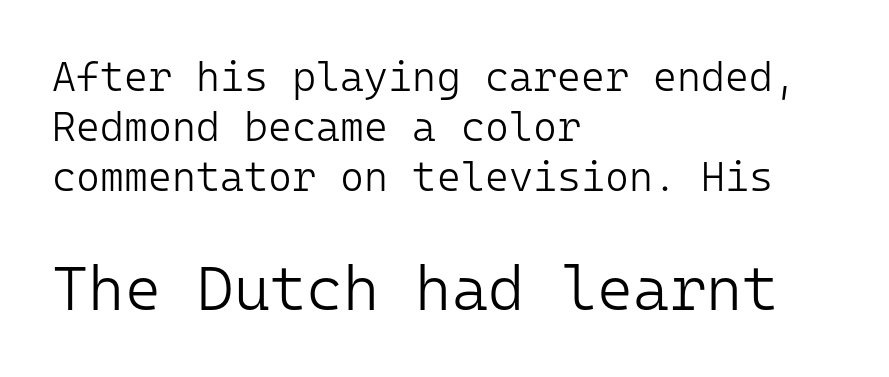
Q: Is the text bold? A: No.
Q: Is the text italic (slanted)? A: No, it is upright.
Q: Is the typeface a serif or a sans-serif typeface? A: Sans-serif.
Q: Is the text underlined? A: No.
Q: How is the paragraph aligned? A: Left-aligned.
Q: Is the spacing between letters normal or unusually wide? A: Normal.
Q: Which block of text is set in a larger size, the first (top) or the second (bottom)? A: The second (bottom) one.
Q: Width (condensed, normal, or wide)? A: Normal.
Q: Stroke contrast? A: Low.
Q: x-height? A: Medium.
Q: Monospaced? A: Yes.
